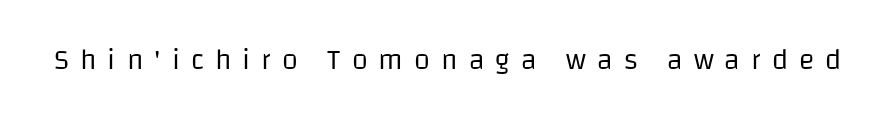
Type without underlining. The line texture is sparse and dotted thanks to wide tracking. No heavy texture on the line: the type isn't bold. These lines are composed in type without serifs.
